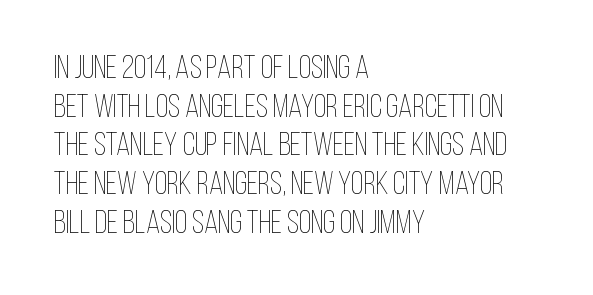
{"italic": "no", "bold": "no", "weight": "thin", "width": "condensed", "stroke_contrast": "low", "x_height": "large", "monospaced": "no", "underline": "no", "align": "left", "line_spacing_ratio": 1.21, "letter_spacing": "normal", "letter_spacing_em": 0.0, "glyph_px": 32}
